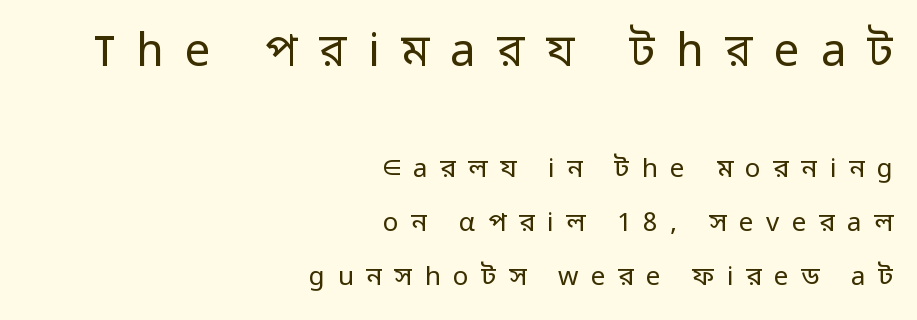
The upper block of text is set noticeably larger than the block beneath it. The passage shown is typed in a proportional face where columns would drift. How would I describe the line gaps? Wide and relaxed. A roman cut, with each character standing at attention. Counters stay open thanks to moderate or lighter strokes.
